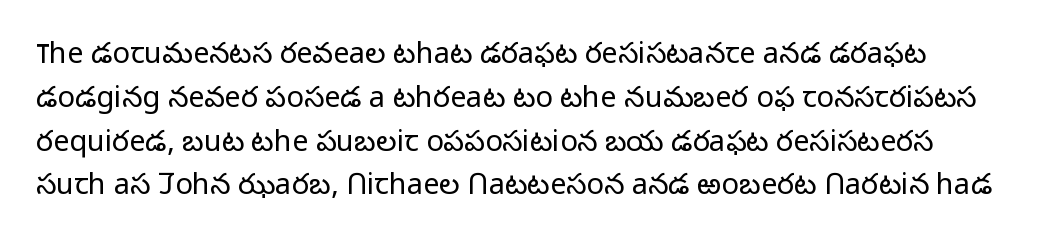
Nothing sits at the stroke ends, so this counts as sans-serif. Is this a heavy cut? Hardly; it is regular or lighter. The type sits square on the baseline with zero lean. If you measured baseline to baseline, you'd find a middling distance. This sample has the flowing, uneven cadence of proportional lettering.
